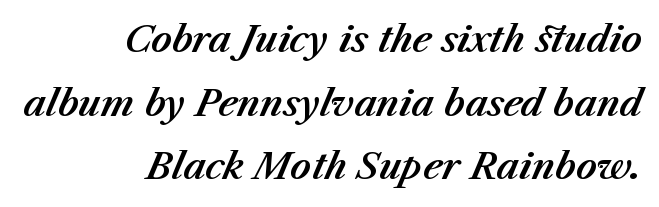
{"italic": "yes", "lean": "right", "slant_degrees": 23, "width": "normal", "stroke_contrast": "medium", "x_height": "medium", "monospaced": "no", "underline": "no", "align": "right", "line_spacing_ratio": 1.77, "letter_spacing": "normal", "letter_spacing_em": 0.0, "glyph_px": 36}
